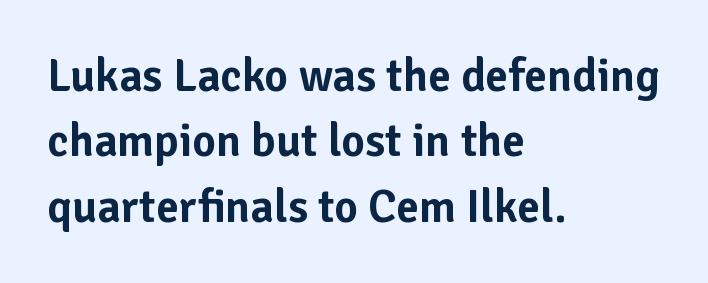
The space beneath each line is pristine and unruled. A typesetter would call this proportional, since set widths differ per character. Italic: no, the glyphs are upright roman. Stroke terminals: plain, sans-serif. The rag falls on the right side of this text block. The block of text has a typical density, with ordinary space between rows.
